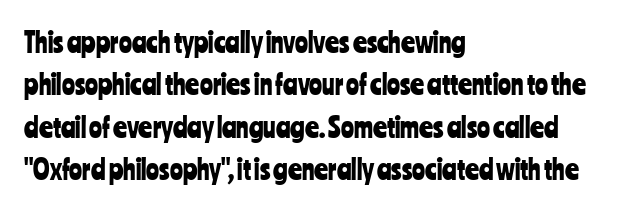
Q: Is the text italic (slanted)? A: No, it is upright.
Q: Is the text underlined? A: No.
Q: How is the paragraph aligned? A: Left-aligned.
Q: Is the spacing between letters normal or unusually wide? A: Normal.
Q: Is the spacing between lines tight, normal or loose? A: Normal.
